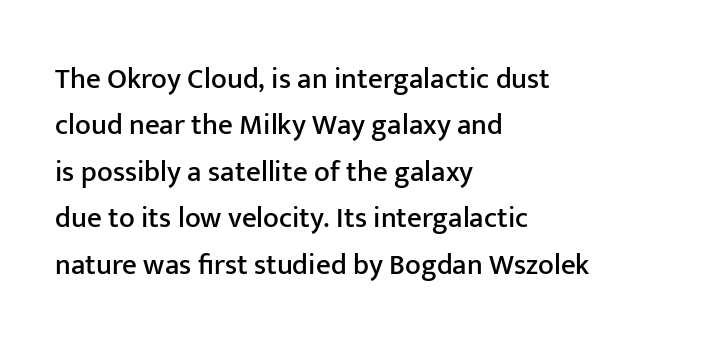
Q: Is the text italic (slanted)? A: No, it is upright.
Q: Is the typeface a serif or a sans-serif typeface? A: Sans-serif.
Q: Is the text underlined? A: No.
Q: How is the paragraph aligned? A: Left-aligned.
Q: Is the spacing between letters normal or unusually wide? A: Normal.
Q: Is the spacing between lines tight, normal or loose? A: Normal.
Q: Width (condensed, normal, or wide)? A: Normal.
Q: Stroke contrast? A: Low.
Q: x-height? A: Medium.
Q: Monospaced? A: No.
